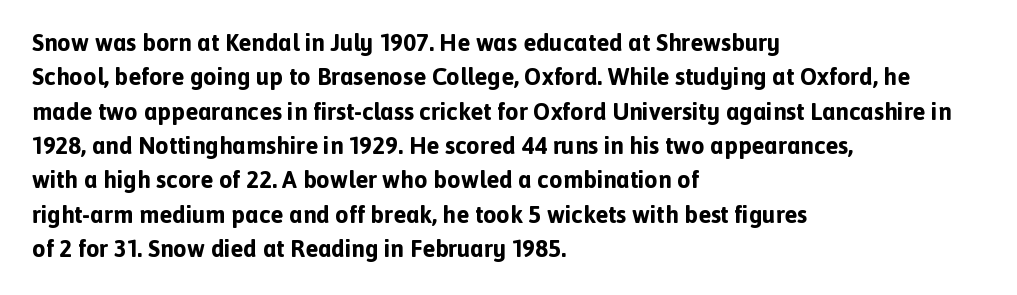
The passage shown is emphatically bold. The space directly below the letters is spotless. Italic? Not at all — the glyphs are vertical. The block of text has a typical density, with ordinary space between rows.
